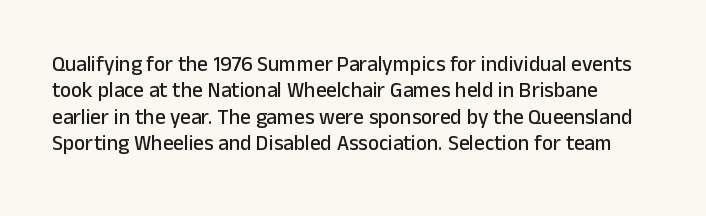
{"italic": "no", "underline": "no", "line_spacing": "normal", "line_spacing_ratio": 1.26, "letter_spacing": "normal", "letter_spacing_em": 0.0, "glyph_px": 21}
